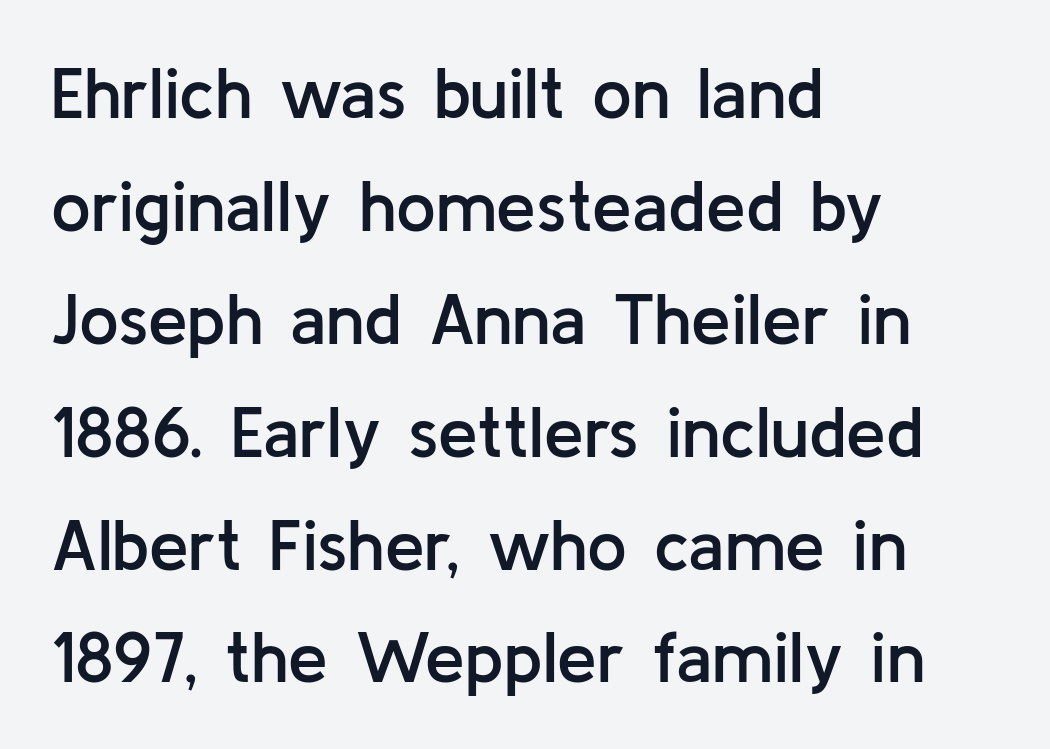
Typesetter's note: demi weight, one step under bold. One glance says typical: line gaps are just what's usual. Notice how the passage keeps a crisp vertical edge on the left only. It's the straight-up-and-down kind of type.
